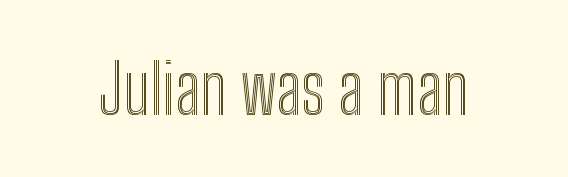
Q: Is the text italic (slanted)? A: No, it is upright.
Q: Is the text underlined? A: No.
Q: Is the spacing between letters normal or unusually wide? A: Normal.
Q: Width (condensed, normal, or wide)? A: Condensed.
Q: x-height? A: Medium.
Q: Monospaced? A: No.
